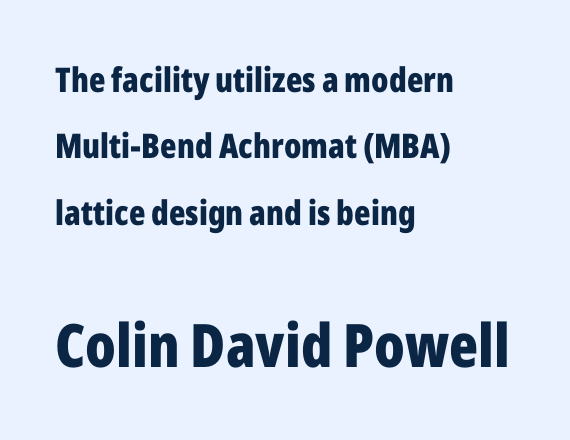
Q: Is the text bold? A: Yes.
Q: Is the text italic (slanted)? A: No, it is upright.
Q: Is the typeface a serif or a sans-serif typeface? A: Sans-serif.
Q: Is the text underlined? A: No.
Q: How is the paragraph aligned? A: Left-aligned.
Q: Is the spacing between letters normal or unusually wide? A: Normal.
Q: Is the spacing between lines tight, normal or loose? A: Loose.
Q: Which block of text is set in a larger size, the first (top) or the second (bottom)? A: The second (bottom) one.
Q: Width (condensed, normal, or wide)? A: Condensed.
Q: Stroke contrast? A: Low.
Q: x-height? A: Medium.
Q: Monospaced? A: No.
